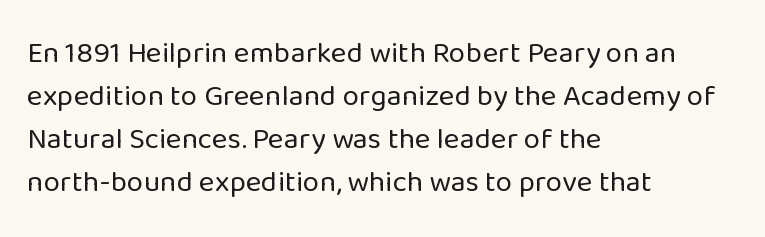
Q: Is the text bold? A: No.
Q: Is the text italic (slanted)? A: No, it is upright.
Q: Is the typeface a serif or a sans-serif typeface? A: Sans-serif.
Q: Is the text underlined? A: No.
Q: How is the paragraph aligned? A: Left-aligned.
Q: Is the spacing between letters normal or unusually wide? A: Normal.
Q: Is the spacing between lines tight, normal or loose? A: Normal.
Q: Width (condensed, normal, or wide)? A: Normal.
Q: Stroke contrast? A: Low.
Q: x-height? A: Medium.
Q: Monospaced? A: No.
